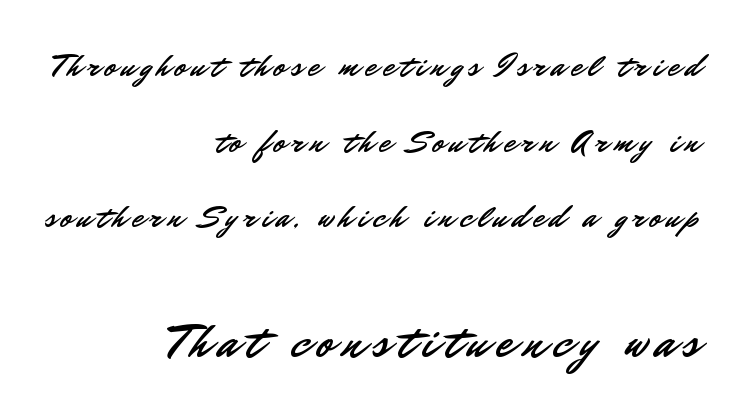
The typesetter chose a ragged-left arrangement here. The line-height multiplier appears high, well above default. The letters in the lower block stand taller than those in the block above. Nothing sits at the stroke ends, so this counts as sans-serif. Check under the words: just untouched page.
